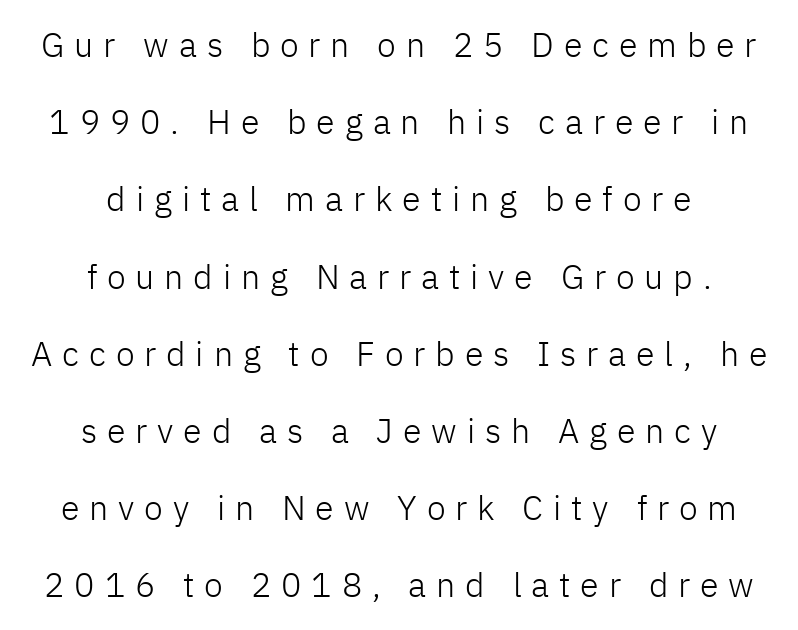
Q: Is the text bold? A: No.
Q: Is the text italic (slanted)? A: No, it is upright.
Q: Is the typeface a serif or a sans-serif typeface? A: Sans-serif.
Q: Is the text underlined? A: No.
Q: How is the paragraph aligned? A: Centered.
Q: Is the spacing between letters normal or unusually wide? A: Unusually wide.
Q: Is the spacing between lines tight, normal or loose? A: Loose.
Q: Width (condensed, normal, or wide)? A: Normal.
Q: Stroke contrast? A: Low.
Q: x-height? A: Medium.
Q: Monospaced? A: No.
